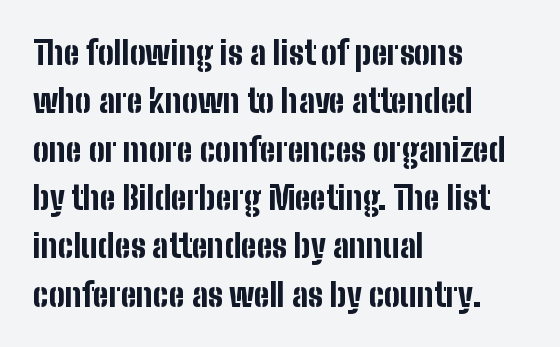
Q: Is the text bold? A: Yes.
Q: Is the text italic (slanted)? A: No, it is upright.
Q: Is the typeface a serif or a sans-serif typeface? A: Sans-serif.
Q: Is the text underlined? A: No.
Q: How is the paragraph aligned? A: Left-aligned.
Q: Is the spacing between letters normal or unusually wide? A: Normal.
Q: Is the spacing between lines tight, normal or loose? A: Normal.
Q: Width (condensed, normal, or wide)? A: Condensed.
Q: Stroke contrast? A: Low.
Q: x-height? A: Medium.
Q: Monospaced? A: No.
